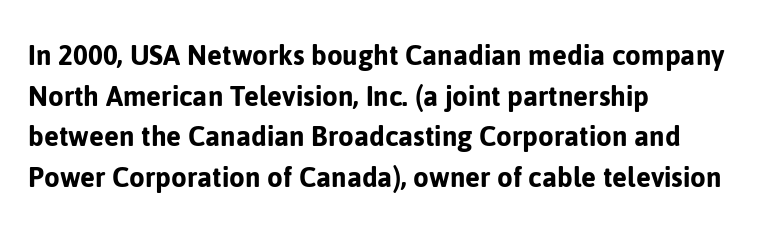
Type without underlining. Does extra space separate the letters? No, they use regular spacing. How would I describe the line gaps? Plain and ordinary. The passage shown is typeset with a sans-serif family. Do the characters align in a grid? No, the font is proportional. Is the block centered? No — it sits flush against the left margin.
